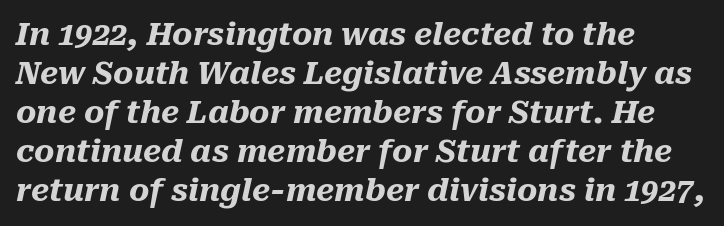
The image shows 31 px heavy type, italic (leaning right); set left-aligned, normal line spacing (1.26x), normal letter spacing, not underlined; medium stroke contrast and a medium x-height.
